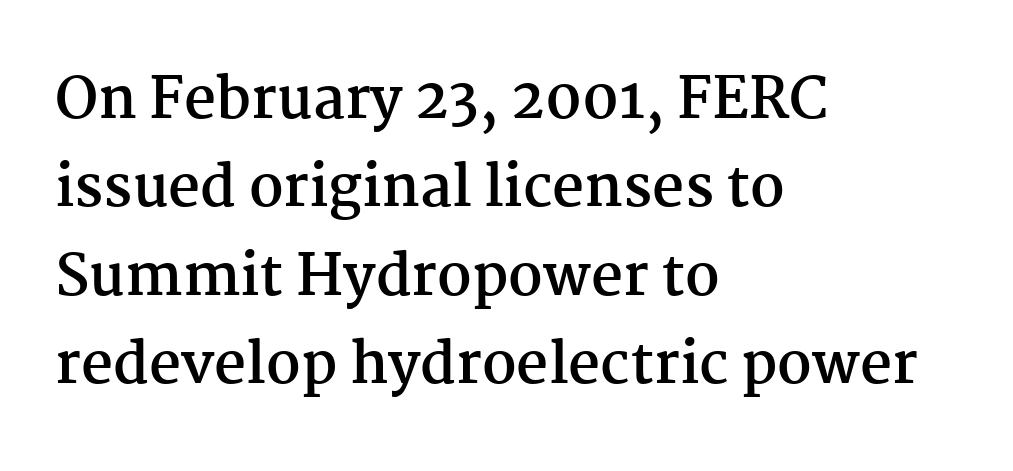
{"serif": "yes", "italic": "no", "bold": "yes", "weight": "semibold", "width": "normal", "stroke_contrast": "medium", "x_height": "medium", "monospaced": "no", "underline": "no", "align": "left", "line_spacing": "normal", "line_spacing_ratio": 1.58, "letter_spacing": "normal", "letter_spacing_em": 0.0, "glyph_px": 56}
